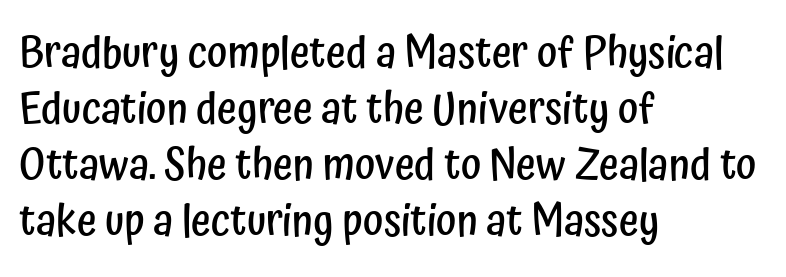
{"serif": "no", "italic": "no", "bold": "semi", "weight": "semibold", "width": "condensed", "stroke_contrast": "low", "x_height": "medium", "monospaced": "no", "underline": "no", "align": "left", "line_spacing": "normal", "line_spacing_ratio": 1.3, "letter_spacing": "normal", "letter_spacing_em": 0.0, "glyph_px": 43}
